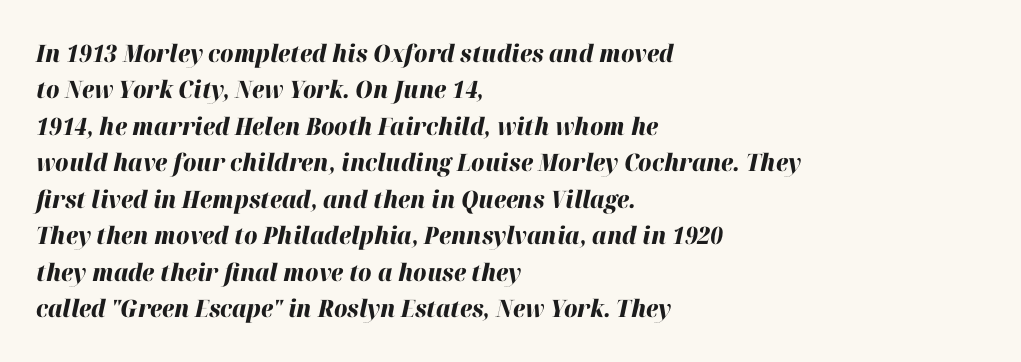
Q: Is the text bold? A: Yes.
Q: Is the text italic (slanted)? A: Yes, it leans right by about 12 degrees.
Q: Is the text underlined? A: No.
Q: How is the paragraph aligned? A: Left-aligned.
Q: Is the spacing between letters normal or unusually wide? A: Normal.
Q: Is the spacing between lines tight, normal or loose? A: Normal.
